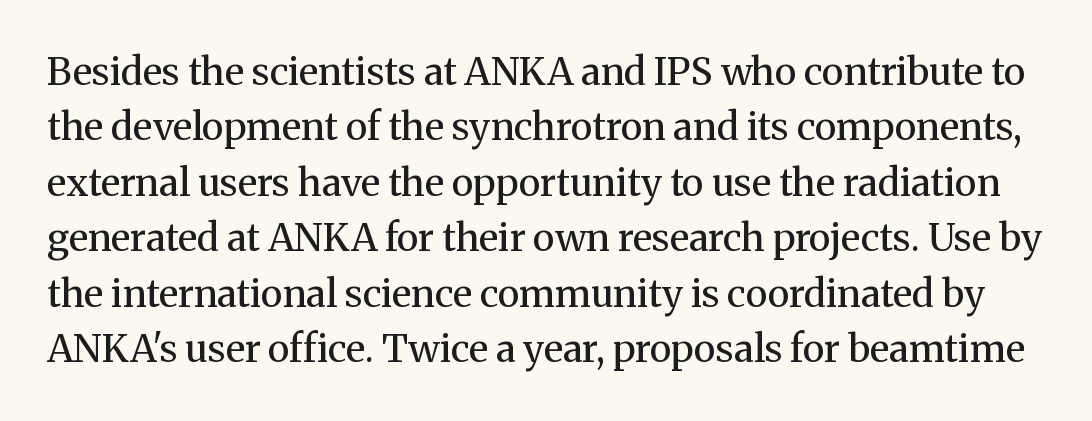
The image shows 38 px regular-weight serif type, upright; set normal line spacing (1.46x), normal letter spacing, not underlined; medium stroke contrast and a medium x-height.
